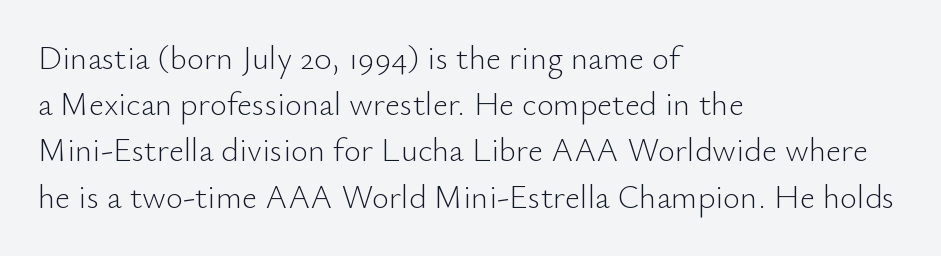
The image shows 33 px light sans-serif type, upright; set left-aligned, normal line spacing (1.4x), normal letter spacing, not underlined; low stroke contrast and a small x-height.
